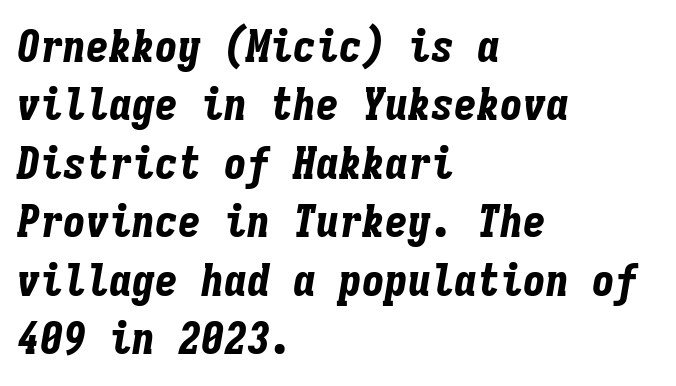
The space beneath each line is pristine and unruled. Typeset ragged right — the left edge is the straight one. The horizontal fit of the characters is conventional and even. The letters are slanted; this is an italic face.
